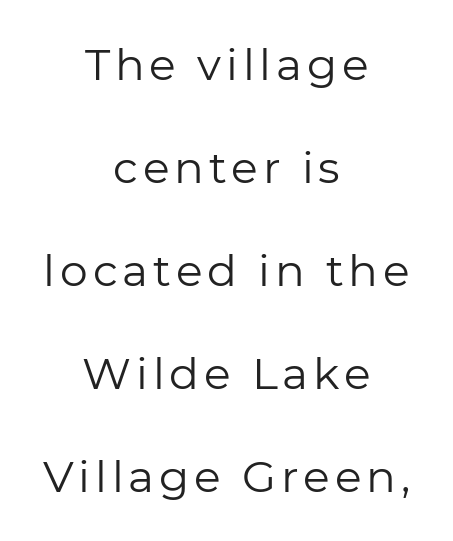
The image shows 44 px regular-weight sans-serif type, upright; set centered, loose line spacing (2.34x), not underlined; low stroke contrast and a medium x-height.
